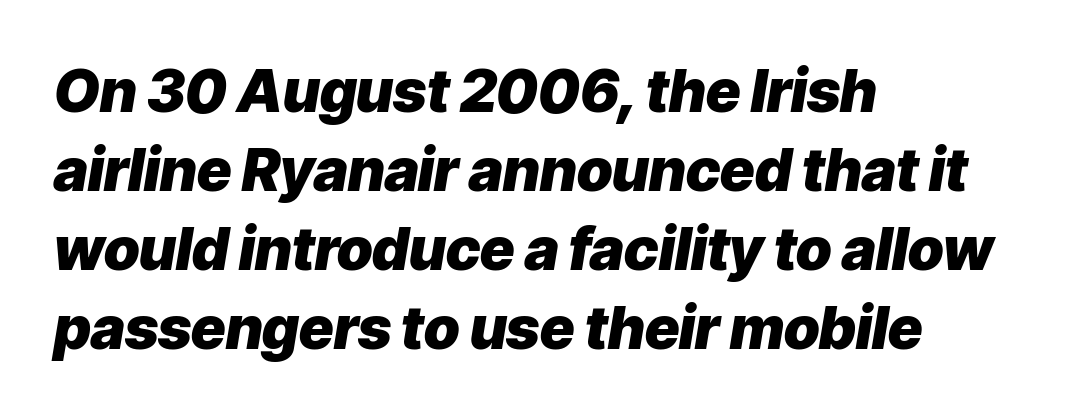
Plenty of ink on the page — the face is bold. The rows are spaced the way most documents space them. A student would call this left alignment; a typographer would say flush left, rag right. A typesetter would call this proportional, since set widths differ per character. Words float on clear page, feet unadorned. Glyph-to-glyph distance matches everyday printed text.
